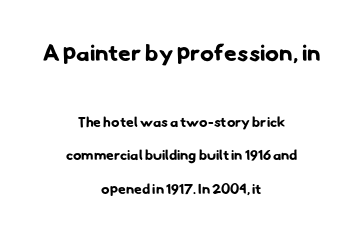
The image shows 23 px bold type; set centered, loose line spacing (2.38x), normal letter spacing, not underlined; the first (top) block is 1.64x larger.
